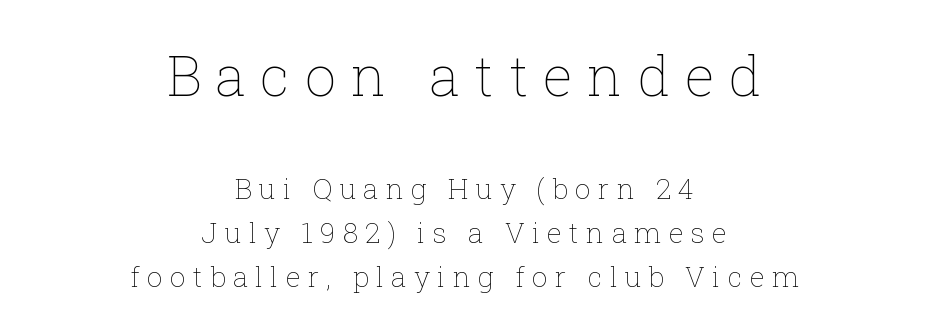
Q: Is the text bold? A: No.
Q: Is the text italic (slanted)? A: No, it is upright.
Q: Is the text underlined? A: No.
Q: How is the paragraph aligned? A: Centered.
Q: Is the spacing between letters normal or unusually wide? A: Unusually wide.
Q: Is the spacing between lines tight, normal or loose? A: Normal.
Q: Which block of text is set in a larger size, the first (top) or the second (bottom)? A: The first (top) one.
Q: Width (condensed, normal, or wide)? A: Normal.
Q: Stroke contrast? A: Low.
Q: x-height? A: Medium.
Q: Monospaced? A: No.
